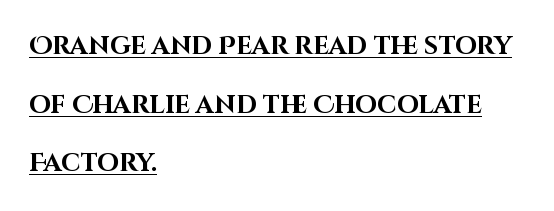
The vertical gap from one line to the next is large. In terms of posture, this sample is upright. The strokes are fattened all the way to bold. If you drew a ruler down the left edge, every line would touch it.
